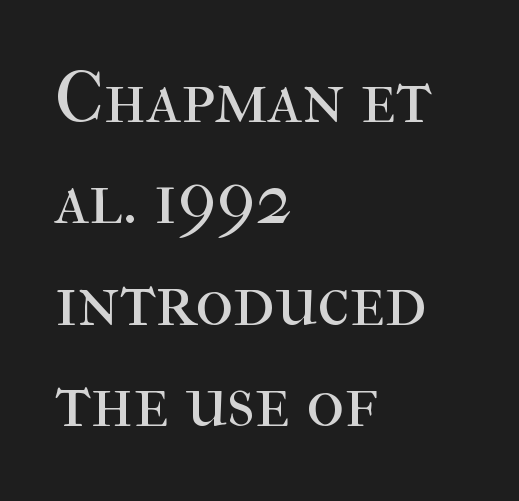
{"serif": "yes", "italic": "no", "bold": "no", "weight": "regular", "width": "normal", "stroke_contrast": "high", "x_height": "medium", "monospaced": "no", "underline": "no", "align": "left", "line_spacing": "normal", "line_spacing_ratio": 1.39, "letter_spacing": "normal", "letter_spacing_em": 0.0, "glyph_px": 73}
